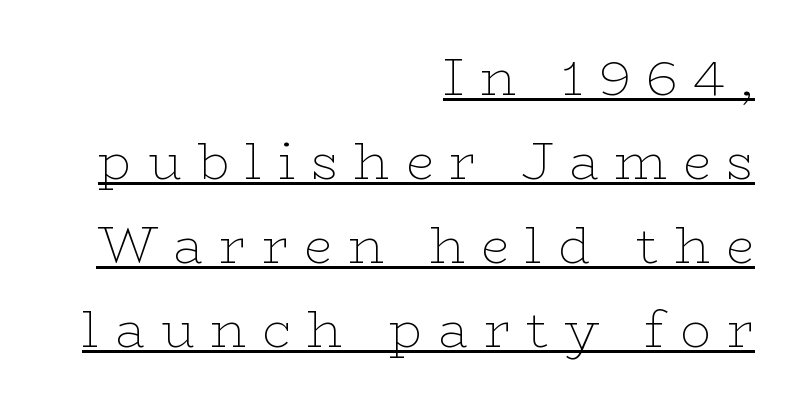
{"serif": "yes", "italic": "no", "bold": "no", "weight": "thin", "width": "wide", "stroke_contrast": "low", "x_height": "medium", "monospaced": "no", "underline": "yes", "align": "right", "line_spacing": "normal", "line_spacing_ratio": 1.65, "letter_spacing": "wide", "letter_spacing_em": 0.31, "glyph_px": 51}
